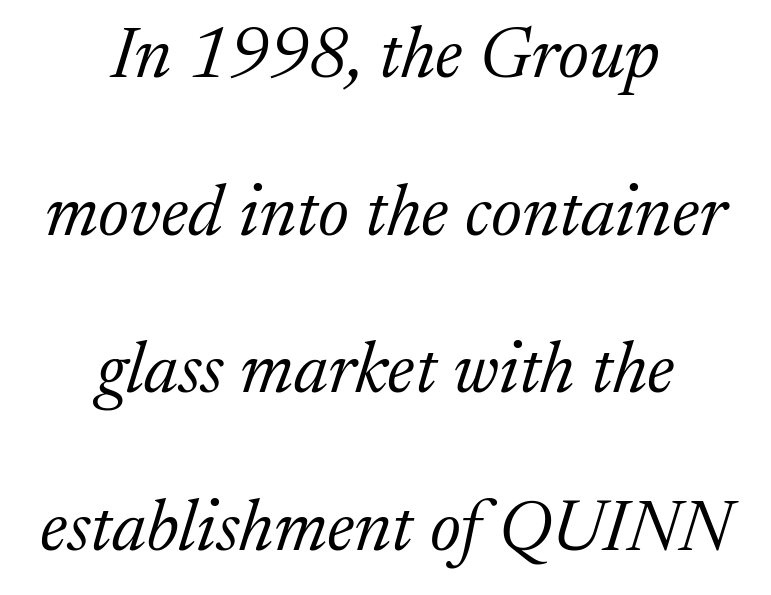
Q: Is the text bold? A: No.
Q: Is the text italic (slanted)? A: Yes, it leans right by about 17 degrees.
Q: Is the typeface a serif or a sans-serif typeface? A: Serif.
Q: Is the text underlined? A: No.
Q: How is the paragraph aligned? A: Centered.
Q: Is the spacing between letters normal or unusually wide? A: Normal.
Q: Is the spacing between lines tight, normal or loose? A: Loose.
Q: Width (condensed, normal, or wide)? A: Normal.
Q: Stroke contrast? A: Medium.
Q: x-height? A: Medium.
Q: Monospaced? A: No.
